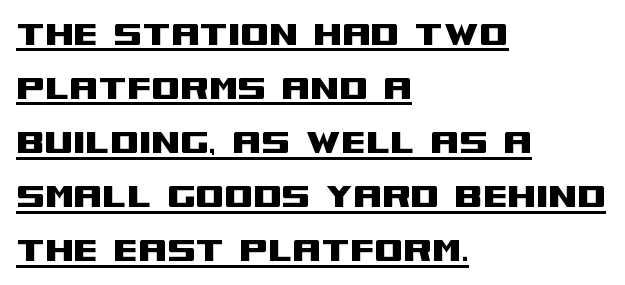
The image shows 41 px wide sans-serif type, upright; set left-aligned, normal line spacing (1.32x), normal letter spacing, underlined; medium stroke contrast and a large x-height.
